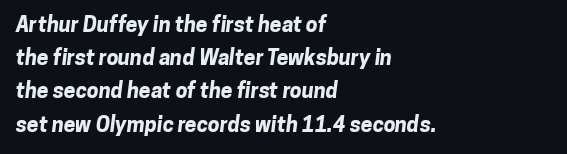
The image shows 21 px bold type; set left-aligned, normal line spacing (1.58x), normal letter spacing, not underlined.
